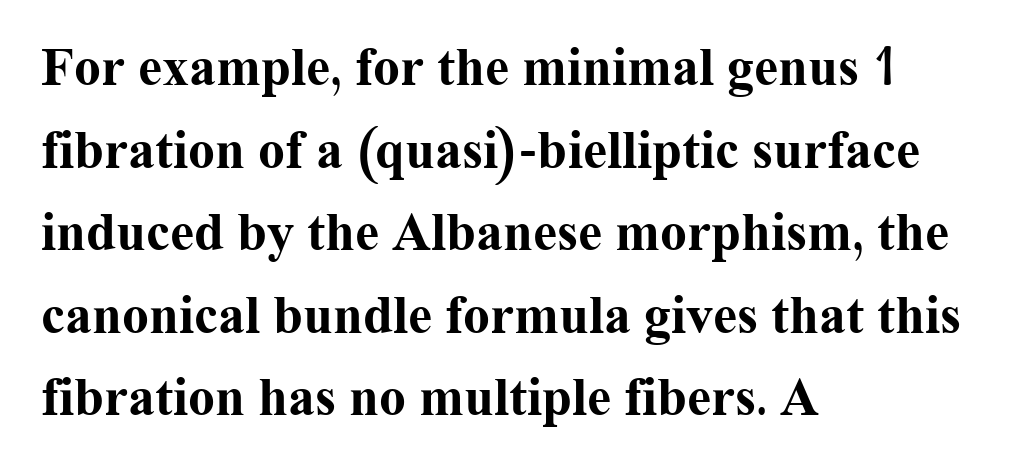
Q: Is the text bold? A: Yes.
Q: Is the text italic (slanted)? A: No, it is upright.
Q: Is the typeface a serif or a sans-serif typeface? A: Serif.
Q: Is the text underlined? A: No.
Q: How is the paragraph aligned? A: Left-aligned.
Q: Is the spacing between letters normal or unusually wide? A: Normal.
Q: Is the spacing between lines tight, normal or loose? A: Normal.
Q: Width (condensed, normal, or wide)? A: Normal.
Q: Stroke contrast? A: Medium.
Q: x-height? A: Medium.
Q: Monospaced? A: No.
